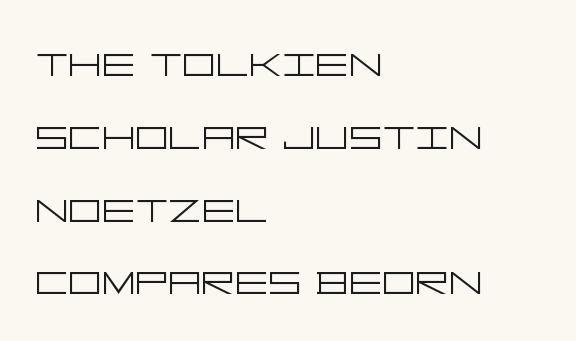
Q: Is the text bold? A: No.
Q: Is the text italic (slanted)? A: No, it is upright.
Q: Is the typeface a serif or a sans-serif typeface? A: Sans-serif.
Q: Is the text underlined? A: No.
Q: How is the paragraph aligned? A: Left-aligned.
Q: Is the spacing between letters normal or unusually wide? A: Normal.
Q: Is the spacing between lines tight, normal or loose? A: Normal.
Q: Width (condensed, normal, or wide)? A: Wide.
Q: Stroke contrast? A: Low.
Q: x-height? A: Large.
